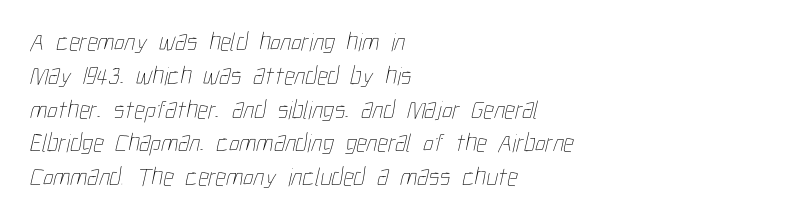
Q: Is the text bold? A: No.
Q: Is the text underlined? A: No.
Q: How is the paragraph aligned? A: Left-aligned.
Q: Is the spacing between letters normal or unusually wide? A: Normal.
Q: Is the spacing between lines tight, normal or loose? A: Normal.
